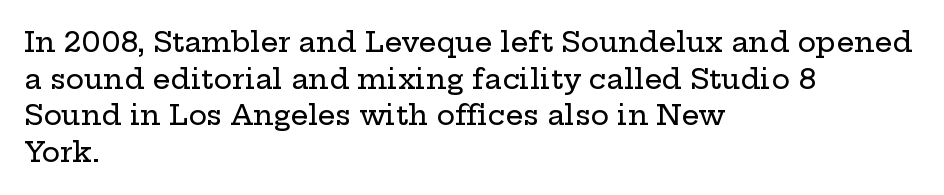
{"serif": "yes", "italic": "no", "width": "wide", "stroke_contrast": "low", "x_height": "medium", "monospaced": "no", "underline": "no", "align": "left", "line_spacing": "normal", "line_spacing_ratio": 1.31, "letter_spacing": "normal", "letter_spacing_em": 0.0, "glyph_px": 28}
